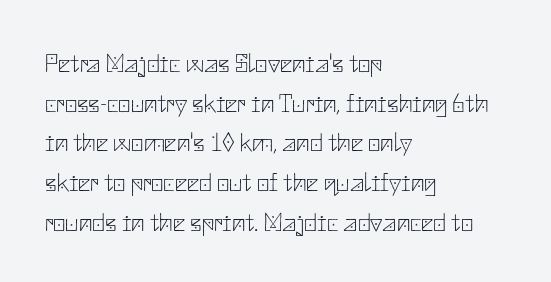
{"italic": "no", "bold": "no", "underline": "no", "align": "left", "line_spacing": "normal", "line_spacing_ratio": 1.47, "letter_spacing": "normal", "letter_spacing_em": 0.0, "glyph_px": 27}
